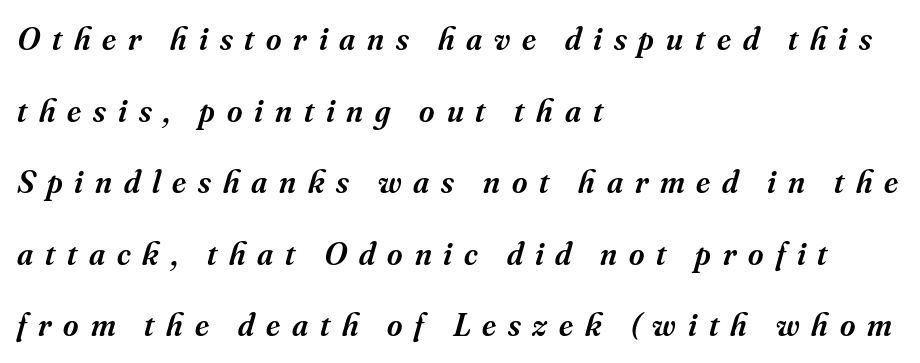
The image shows 33 px semibold serif type, italic (leaning right); set left-aligned, loose line spacing (2.17x), unusually wide letter spacing (+0.36 em), not underlined; medium stroke contrast and a small x-height.
